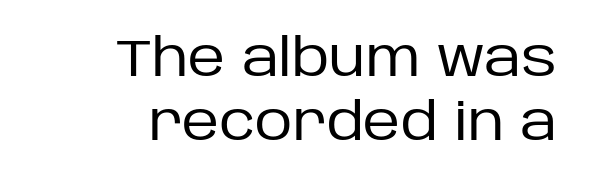
The image shows 52 px regular-weight sans-serif type, upright; set right-aligned, line spacing 1.23x, normal letter spacing, not underlined; low stroke contrast and a large x-height.
